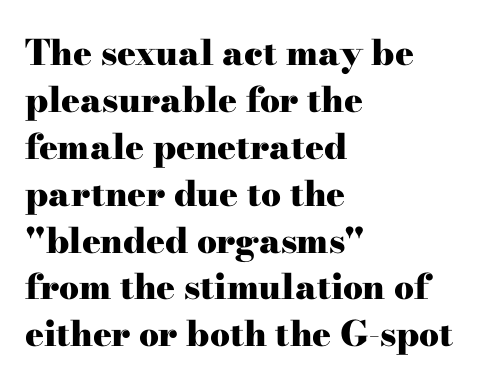
Letter spacing: default. In terms of letterform style, serifs are clearly present. Leading matches the norm, producing a regular column. Each row of text sits above clean, open space. Weight: bold. These lines are rendered in a variable-pitch font.
